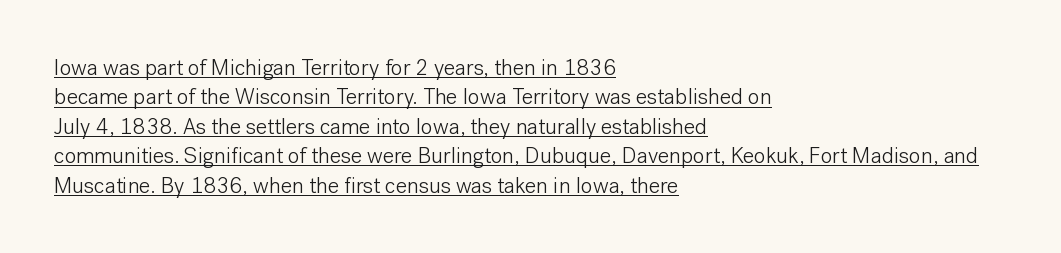
Q: Is the text bold? A: No.
Q: Is the text italic (slanted)? A: No, it is upright.
Q: Is the text underlined? A: Yes.
Q: How is the paragraph aligned? A: Left-aligned.
Q: Is the spacing between letters normal or unusually wide? A: Normal.
Q: Is the spacing between lines tight, normal or loose? A: Normal.
